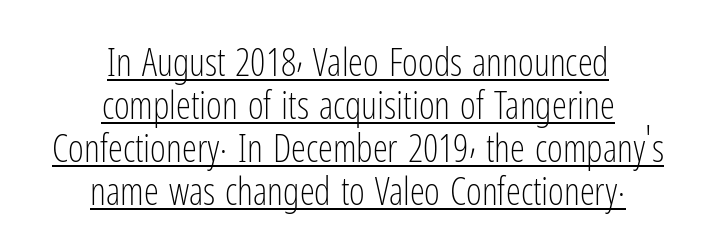
The image shows 38 px light, condensed sans-serif type, upright; set centered, tight line spacing (1.13x), normal letter spacing, underlined; low stroke contrast and a medium x-height.
